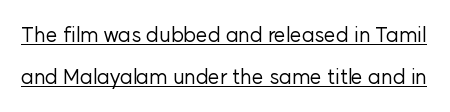
{"italic": "no", "bold": "no", "underline": "yes", "line_spacing": "loose", "line_spacing_ratio": 2.02, "letter_spacing": "normal", "letter_spacing_em": 0.0, "glyph_px": 21}
